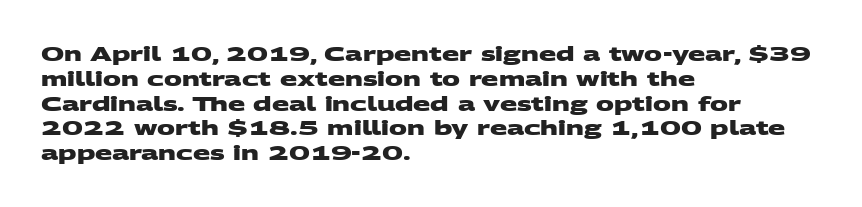
Caption: standard tracking, unaltered. Descenders hang freely into open space. Caption: multi-line text, flush left, ragged right. Chunky letters — that's bold for sure.
